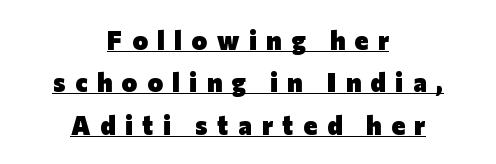
The image shows 26 px bold type, upright; set centered, normal line spacing (1.63x), unusually wide letter spacing (+0.37 em), underlined.
